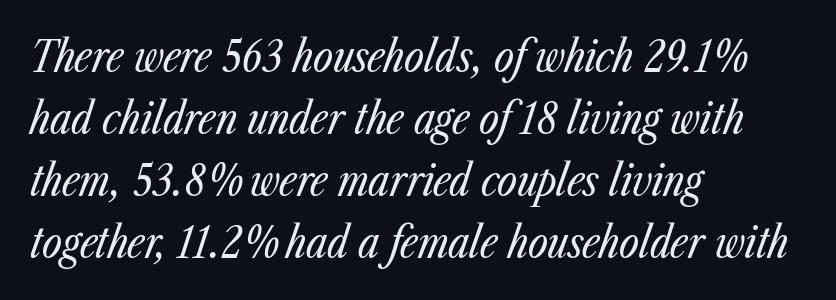
The image shows 43 px regular-weight, condensed type, italic (leaning right); set left-aligned, normal line spacing (1.44x), normal letter spacing, not underlined; low stroke contrast and a medium x-height.
